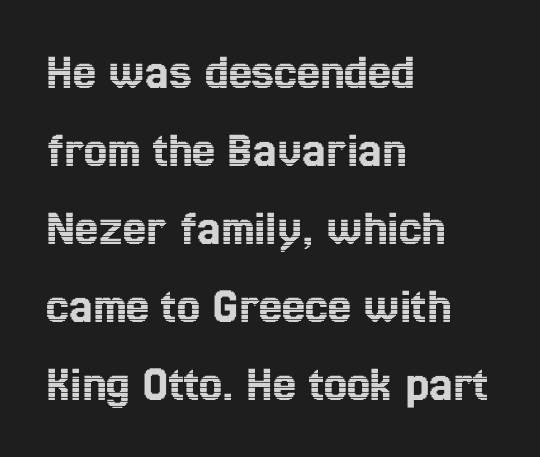
{"italic": "no", "width": "condensed", "x_height": "medium", "monospaced": "no", "underline": "no", "align": "left", "line_spacing": "normal", "line_spacing_ratio": 1.5, "letter_spacing": "normal", "letter_spacing_em": 0.0, "glyph_px": 52}
